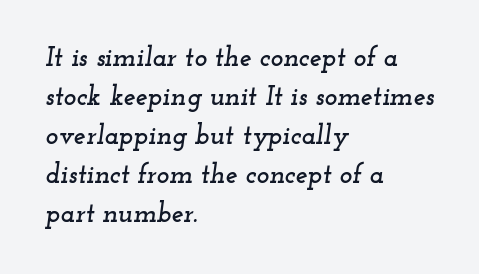
{"italic": "yes", "lean": "right", "slant_degrees": 12, "underline": "no", "align": "left", "line_spacing": "normal", "line_spacing_ratio": 1.44, "letter_spacing": "normal", "letter_spacing_em": 0.0, "glyph_px": 27}
